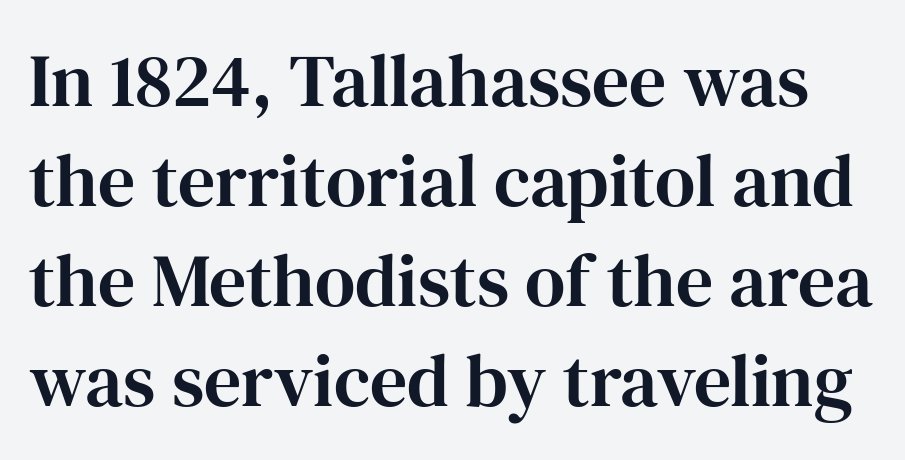
{"serif": "yes", "italic": "no", "width": "normal", "stroke_contrast": "high", "x_height": "medium", "monospaced": "no", "underline": "no", "line_spacing": "normal", "line_spacing_ratio": 1.35, "letter_spacing": "normal", "letter_spacing_em": 0.0, "glyph_px": 74}
